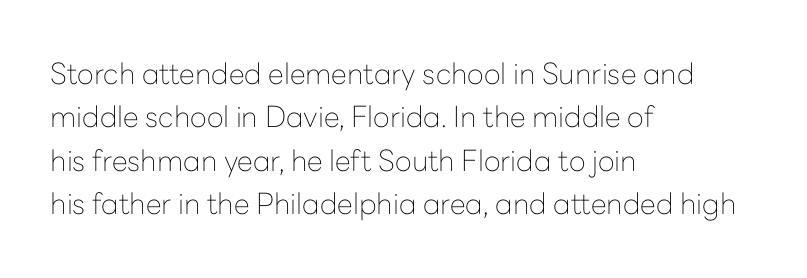
Q: Is the text bold? A: No.
Q: Is the text italic (slanted)? A: No, it is upright.
Q: Is the typeface a serif or a sans-serif typeface? A: Sans-serif.
Q: Is the text underlined? A: No.
Q: How is the paragraph aligned? A: Left-aligned.
Q: Is the spacing between letters normal or unusually wide? A: Normal.
Q: Is the spacing between lines tight, normal or loose? A: Normal.
Q: Width (condensed, normal, or wide)? A: Normal.
Q: Stroke contrast? A: Low.
Q: x-height? A: Medium.
Q: Monospaced? A: No.
